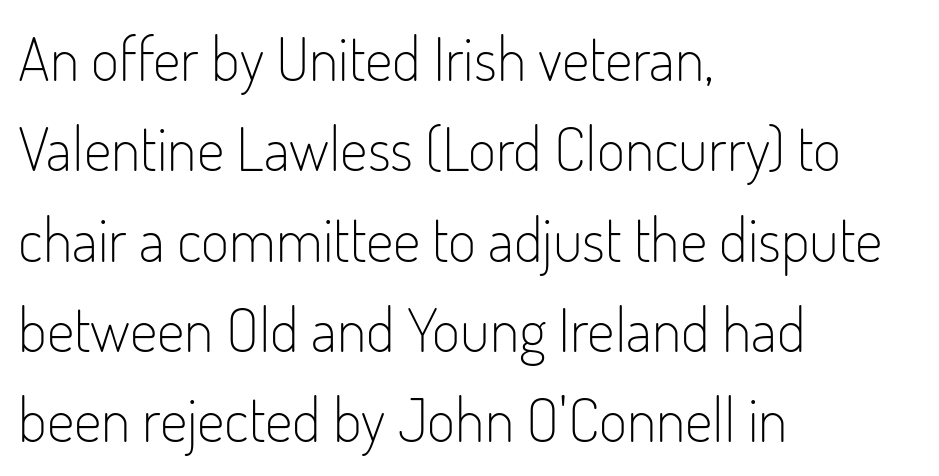
Q: Is the text bold? A: No.
Q: Is the text italic (slanted)? A: No, it is upright.
Q: Is the typeface a serif or a sans-serif typeface? A: Sans-serif.
Q: Is the text underlined? A: No.
Q: How is the paragraph aligned? A: Left-aligned.
Q: Is the spacing between letters normal or unusually wide? A: Normal.
Q: Is the spacing between lines tight, normal or loose? A: Normal.
Q: Width (condensed, normal, or wide)? A: Condensed.
Q: Stroke contrast? A: Low.
Q: x-height? A: Small.
Q: Monospaced? A: No.
